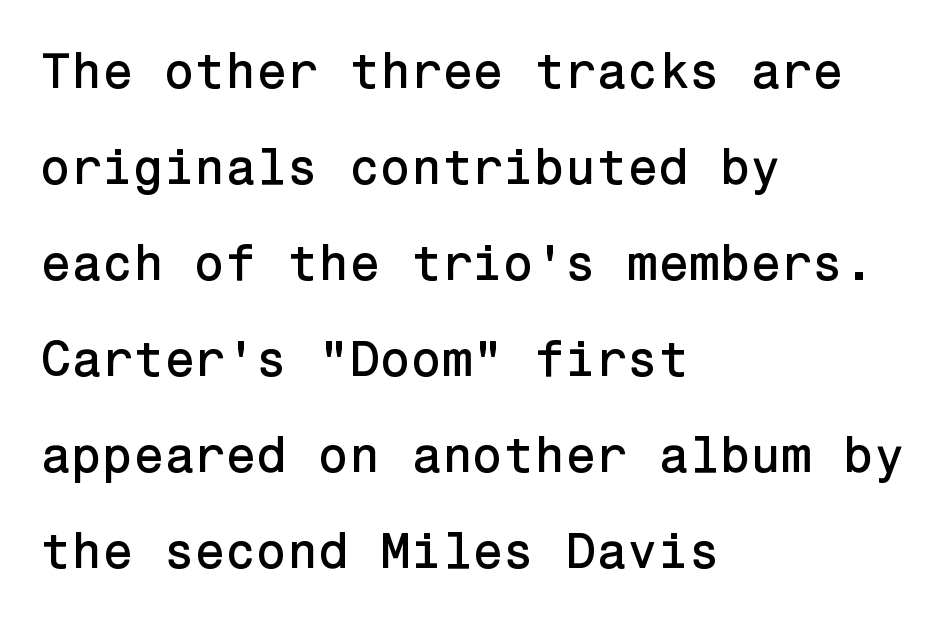
Q: Is the text italic (slanted)? A: No, it is upright.
Q: Is the typeface a serif or a sans-serif typeface? A: Sans-serif.
Q: Is the text underlined? A: No.
Q: How is the paragraph aligned? A: Left-aligned.
Q: Is the spacing between letters normal or unusually wide? A: Normal.
Q: Is the spacing between lines tight, normal or loose? A: Loose.
Q: Width (condensed, normal, or wide)? A: Normal.
Q: Stroke contrast? A: Low.
Q: x-height? A: Medium.
